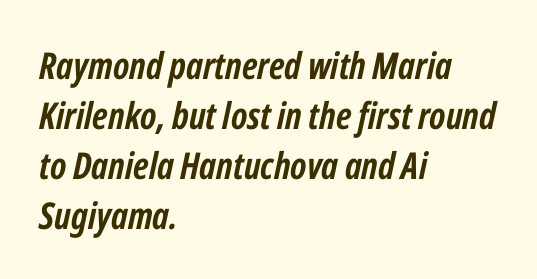
Q: Is the text bold? A: Yes.
Q: Is the text italic (slanted)? A: Yes, it leans right by about 12 degrees.
Q: Is the text underlined? A: No.
Q: How is the paragraph aligned? A: Left-aligned.
Q: Is the spacing between letters normal or unusually wide? A: Normal.
Q: Is the spacing between lines tight, normal or loose? A: Normal.
Q: Width (condensed, normal, or wide)? A: Condensed.
Q: Stroke contrast? A: Low.
Q: x-height? A: Medium.
Q: Monospaced? A: No.
